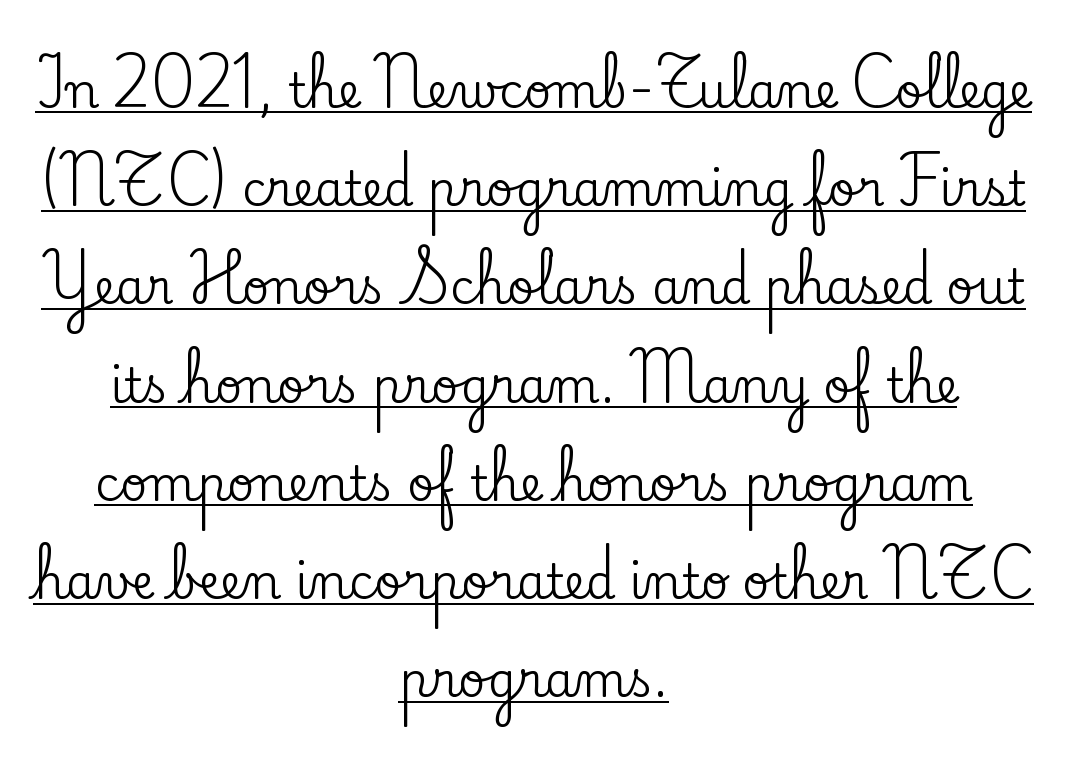
Q: Is the text italic (slanted)? A: No, it is upright.
Q: Is the typeface a serif or a sans-serif typeface? A: Serif.
Q: Is the text underlined? A: Yes.
Q: How is the paragraph aligned? A: Centered.
Q: Is the spacing between letters normal or unusually wide? A: Normal.
Q: Is the spacing between lines tight, normal or loose? A: Loose.
Q: Width (condensed, normal, or wide)? A: Normal.
Q: Stroke contrast? A: Low.
Q: x-height? A: Small.
Q: Monospaced? A: No.
